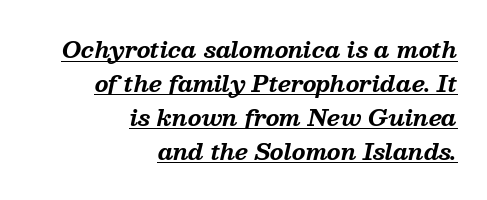
The image shows 22 px bold type, italic (leaning right); set right-aligned, normal line spacing (1.54x), normal letter spacing, underlined.
